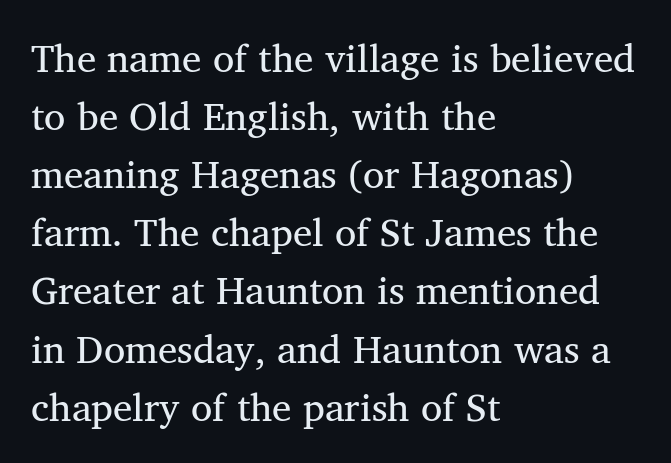
The font's upright variant was chosen for this text. Stroke terminals: seriffed. The face used here is proportionally spaced, like ordinary book or web type. Whoever set this chose a conventional vertical rhythm.
